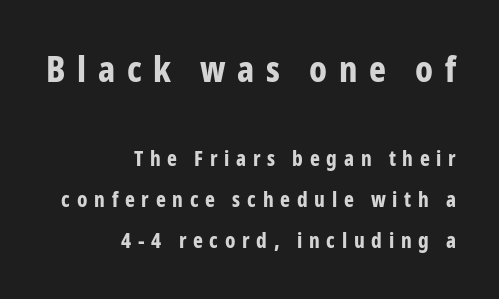
Q: Is the text bold? A: Yes.
Q: Is the text italic (slanted)? A: No, it is upright.
Q: Is the typeface a serif or a sans-serif typeface? A: Sans-serif.
Q: Is the text underlined? A: No.
Q: How is the paragraph aligned? A: Right-aligned.
Q: Is the spacing between letters normal or unusually wide? A: Unusually wide.
Q: Is the spacing between lines tight, normal or loose? A: Loose.
Q: Which block of text is set in a larger size, the first (top) or the second (bottom)? A: The first (top) one.
Q: Width (condensed, normal, or wide)? A: Condensed.
Q: Stroke contrast? A: Low.
Q: x-height? A: Medium.
Q: Monospaced? A: No.
